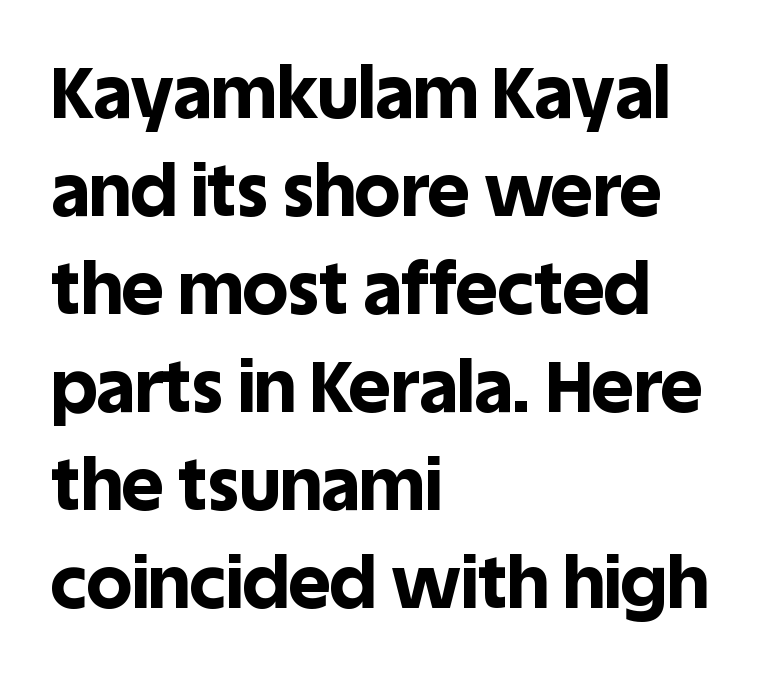
The compositor pushed each line to the left boundary. Underlining? Definitely not there. No extra tracking has been applied to these lines. Posture: vertical. Here the designer chose a conventional face with non-uniform glyph widths.
